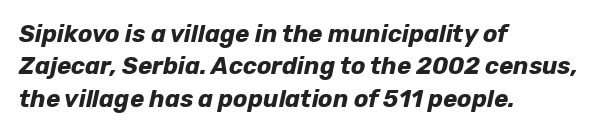
{"italic": "yes", "lean": "right", "slant_degrees": 12, "bold": "yes", "underline": "no", "align": "left", "line_spacing": "normal", "line_spacing_ratio": 1.35, "letter_spacing": "normal", "letter_spacing_em": 0.0, "glyph_px": 24}
